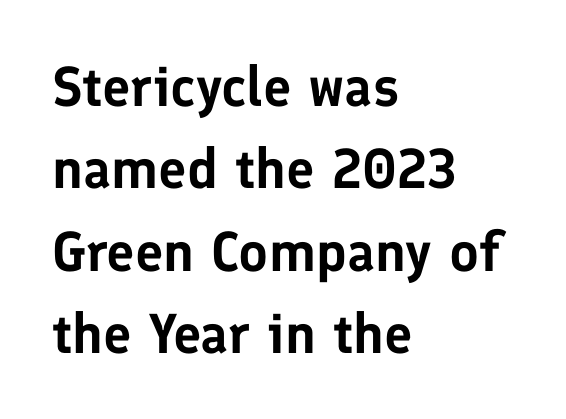
Line spacing here is normal. Visually the block forms a straight wall on the left and a jagged coastline on the right. The gaps between neighbouring characters are ordinary and unremarkable. This is roman type, the default non-slanted kind.
